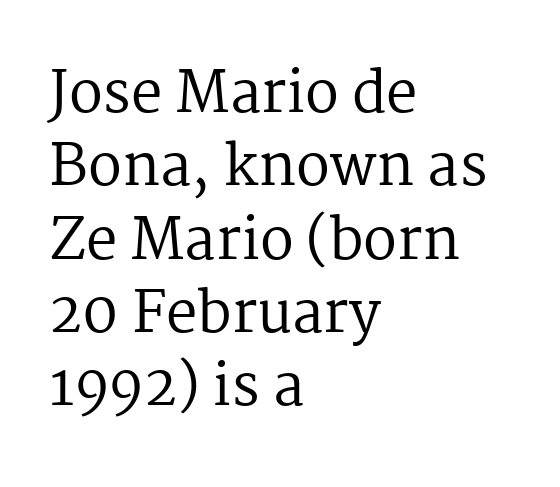
The image shows 56 px regular-weight serif type, upright; set left-aligned, normal line spacing (1.31x), normal letter spacing, not underlined; medium stroke contrast and a medium x-height.
